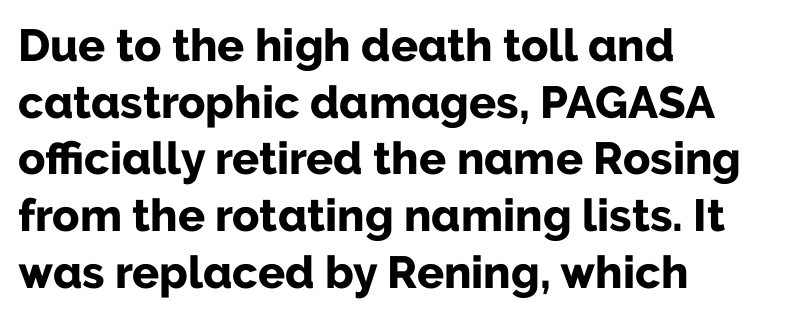
{"serif": "no", "italic": "no", "bold": "yes", "weight": "bold", "width": "normal", "stroke_contrast": "low", "x_height": "medium", "monospaced": "no", "underline": "no", "align": "left", "line_spacing": "normal", "line_spacing_ratio": 1.26, "letter_spacing": "normal", "letter_spacing_em": 0.0, "glyph_px": 45}
